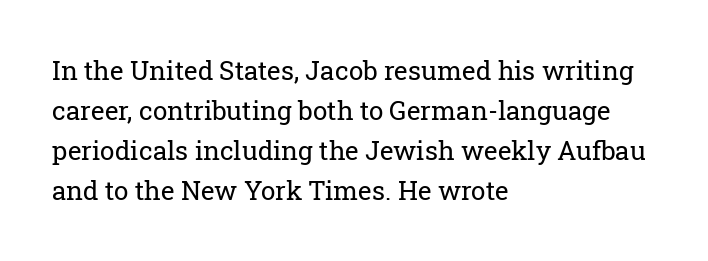
{"italic": "no", "bold": "no", "underline": "no", "align": "left", "line_spacing": "normal", "line_spacing_ratio": 1.54, "letter_spacing": "normal", "letter_spacing_em": 0.0, "glyph_px": 26}
